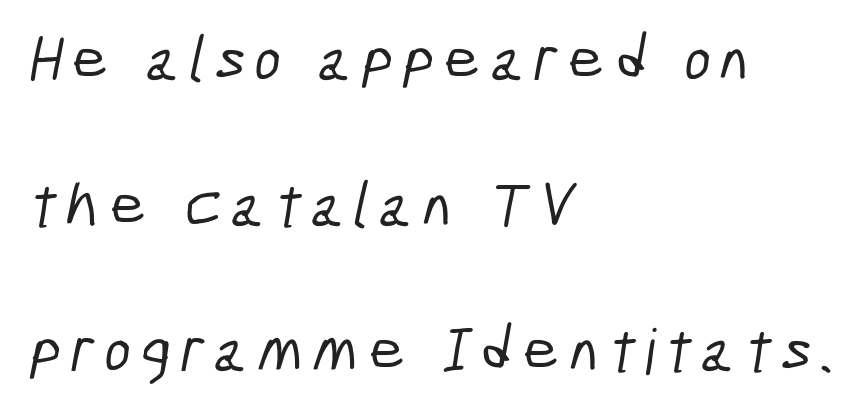
Q: Is the typeface a serif or a sans-serif typeface? A: Sans-serif.
Q: Is the text underlined? A: No.
Q: How is the paragraph aligned? A: Left-aligned.
Q: Is the spacing between lines tight, normal or loose? A: Loose.
Q: Width (condensed, normal, or wide)? A: Condensed.
Q: Stroke contrast? A: Low.
Q: x-height? A: Medium.
Q: Monospaced? A: No.
